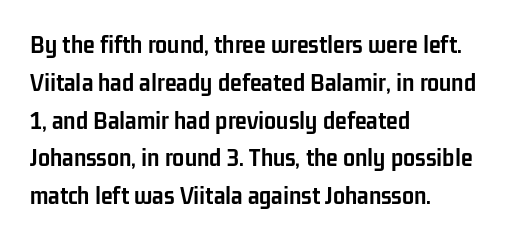
Q: Is the text bold? A: Yes.
Q: Is the text italic (slanted)? A: No, it is upright.
Q: Is the text underlined? A: No.
Q: How is the paragraph aligned? A: Left-aligned.
Q: Is the spacing between letters normal or unusually wide? A: Normal.
Q: Is the spacing between lines tight, normal or loose? A: Normal.
